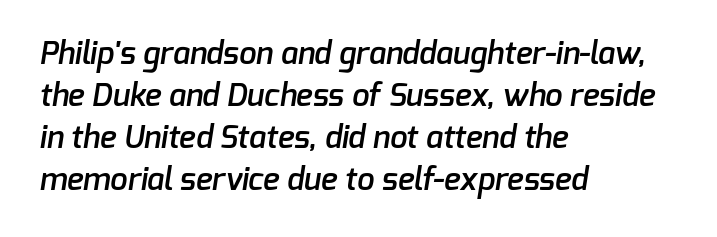
Q: Is the text bold? A: Semi-bold.
Q: Is the typeface a serif or a sans-serif typeface? A: Sans-serif.
Q: Is the text underlined? A: No.
Q: How is the paragraph aligned? A: Left-aligned.
Q: Is the spacing between letters normal or unusually wide? A: Normal.
Q: Is the spacing between lines tight, normal or loose? A: Normal.
Q: Width (condensed, normal, or wide)? A: Normal.
Q: Stroke contrast? A: Low.
Q: x-height? A: Medium.
Q: Monospaced? A: No.
